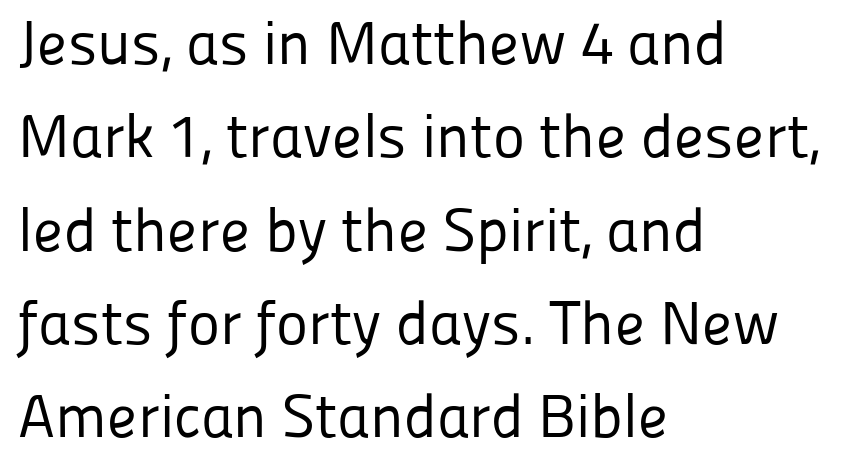
The image shows 61 px regular-weight sans-serif type, upright; set left-aligned, normal line spacing (1.53x), normal letter spacing, not underlined; low stroke contrast and a medium x-height.
